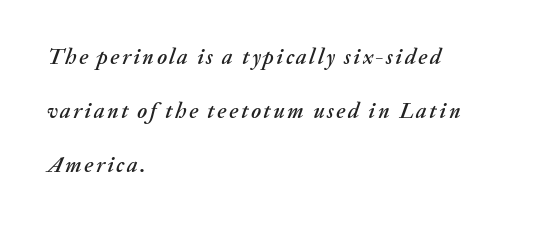
Q: Is the text italic (slanted)? A: Yes, it leans right by about 20 degrees.
Q: Is the text underlined? A: No.
Q: How is the paragraph aligned? A: Left-aligned.
Q: Is the spacing between lines tight, normal or loose? A: Loose.
